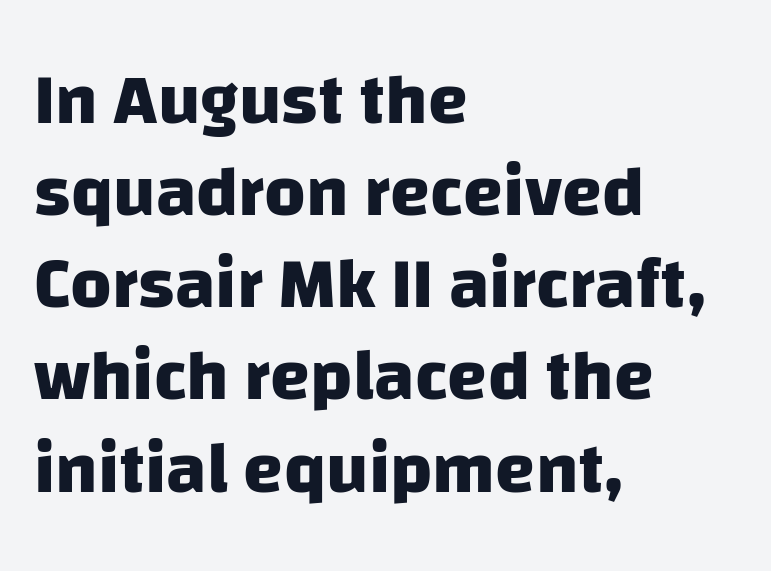
Is this a fixed-width face? No — the glyphs have proportional, varying widths. Horizontal alignment here is leftward, the default for most running prose. The horizontal fit of the characters is conventional and even. Glance below the letters and you will spot only blank space. Font category for this specimen: sans-serif. Its strokes are broad and dark, the hallmark of bold type.
